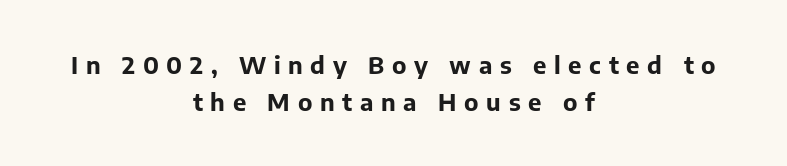
{"italic": "no", "bold": "yes", "underline": "no", "align": "center", "line_spacing": "normal", "line_spacing_ratio": 1.54, "letter_spacing": "wide", "letter_spacing_em": 0.32, "glyph_px": 24}
